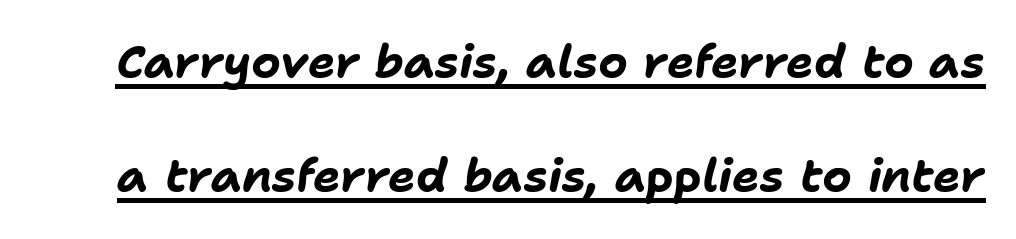
{"italic": "yes", "lean": "right", "slant_degrees": 11, "bold": "yes", "weight": "bold", "width": "normal", "stroke_contrast": "low", "x_height": "medium", "monospaced": "no", "underline": "yes", "line_spacing": "loose", "line_spacing_ratio": 2.48, "letter_spacing": "normal", "letter_spacing_em": 0.0, "glyph_px": 46}
